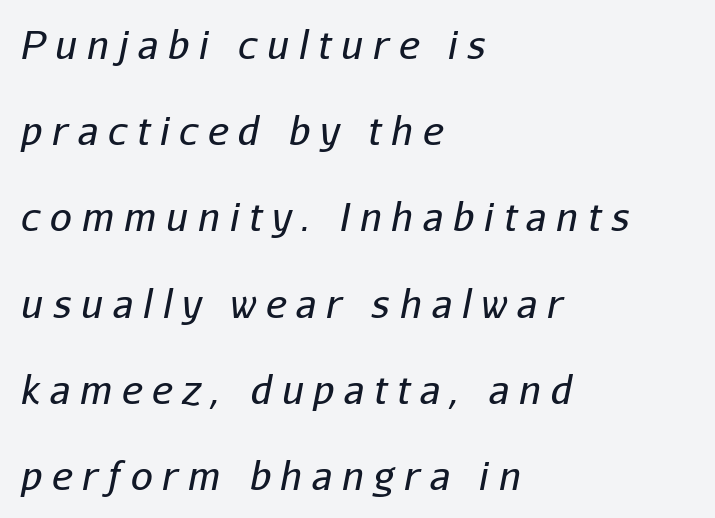
Rendered with sloped, italic letterforms. A typesetter would call this heavily tracked-out type. Where is the straight margin? On the left. Stems and bowls with no extra thickness — not bold. Proportional: the letters do not fall into vertical columns. Any mark beneath the type? The region is blank.
